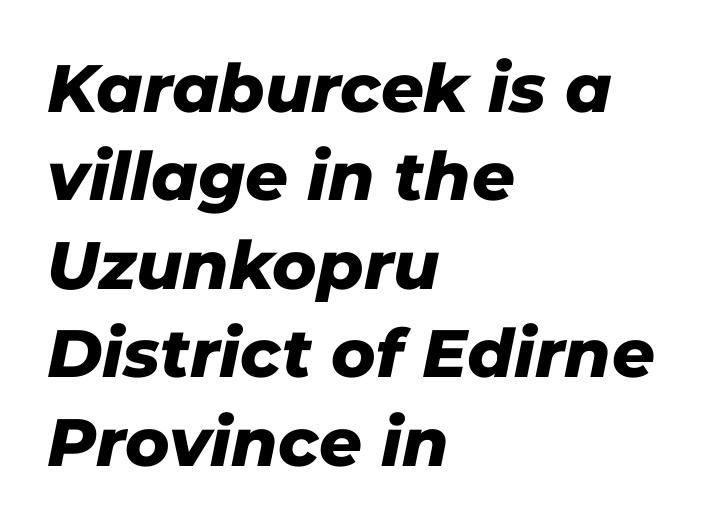
{"italic": "yes", "lean": "right", "slant_degrees": 11, "bold": "yes", "weight": "heavy", "width": "normal", "stroke_contrast": "low", "x_height": "medium", "monospaced": "no", "underline": "no", "align": "left", "line_spacing": "normal", "line_spacing_ratio": 1.32, "letter_spacing": "normal", "letter_spacing_em": 0.0, "glyph_px": 67}
